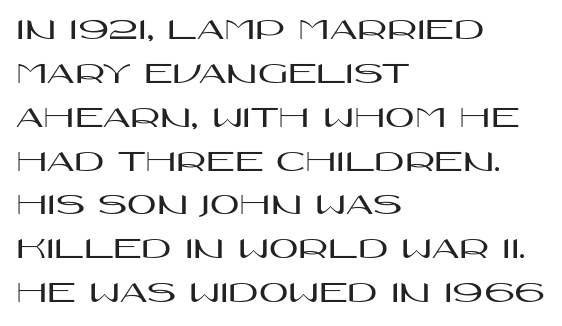
{"serif": "no", "italic": "no", "width": "wide", "stroke_contrast": "high", "x_height": "large", "monospaced": "no", "underline": "no", "align": "left", "line_spacing": "normal", "line_spacing_ratio": 1.37, "letter_spacing": "normal", "letter_spacing_em": 0.0, "glyph_px": 32}
